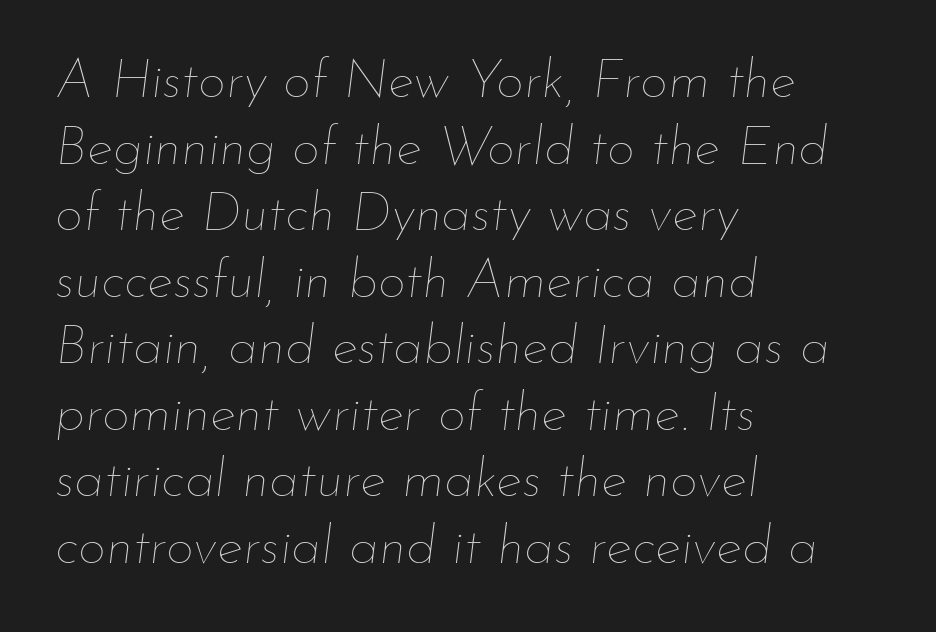
{"italic": "yes", "lean": "right", "slant_degrees": 7, "bold": "no", "weight": "thin", "width": "normal", "stroke_contrast": "low", "x_height": "small", "monospaced": "no", "underline": "no", "align": "left", "line_spacing_ratio": 1.21, "letter_spacing": "normal", "letter_spacing_em": 0.0, "glyph_px": 55}
